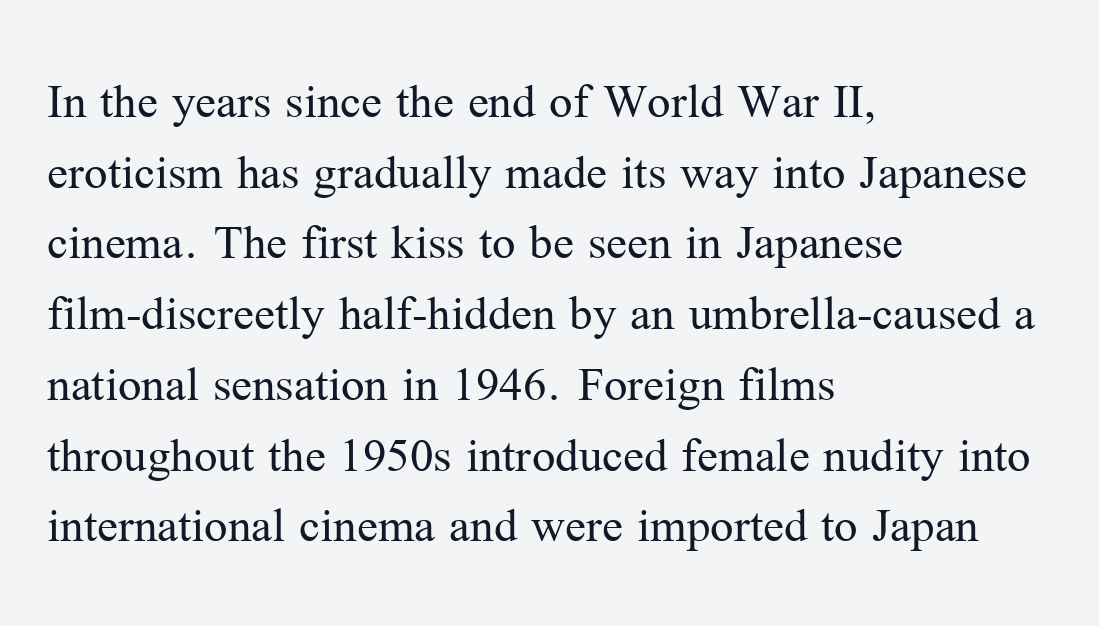
{"serif": "yes", "italic": "no", "bold": "no", "weight": "regular", "width": "normal", "stroke_contrast": "medium", "x_height": "medium", "monospaced": "no", "underline": "no", "align": "left", "line_spacing": "normal", "line_spacing_ratio": 1.36, "letter_spacing": "normal", "letter_spacing_em": 0.0, "glyph_px": 52}
